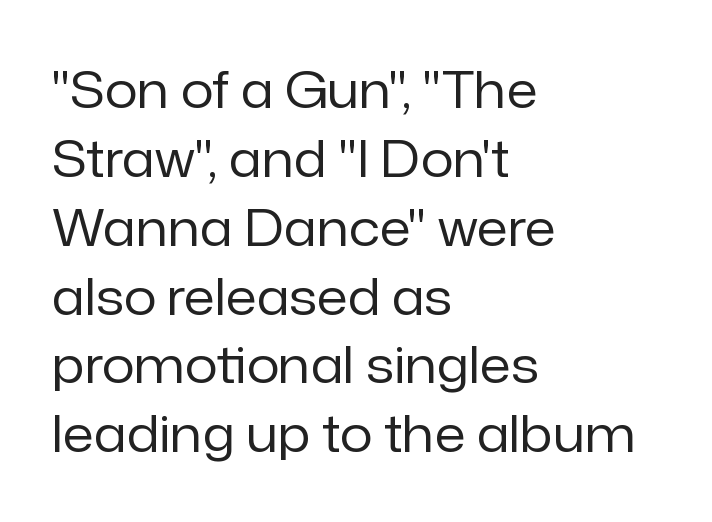
Q: Is the text bold? A: No.
Q: Is the text italic (slanted)? A: No, it is upright.
Q: Is the typeface a serif or a sans-serif typeface? A: Sans-serif.
Q: Is the text underlined? A: No.
Q: How is the paragraph aligned? A: Left-aligned.
Q: Is the spacing between letters normal or unusually wide? A: Normal.
Q: Is the spacing between lines tight, normal or loose? A: Normal.
Q: Width (condensed, normal, or wide)? A: Normal.
Q: Stroke contrast? A: Low.
Q: x-height? A: Medium.
Q: Monospaced? A: No.
